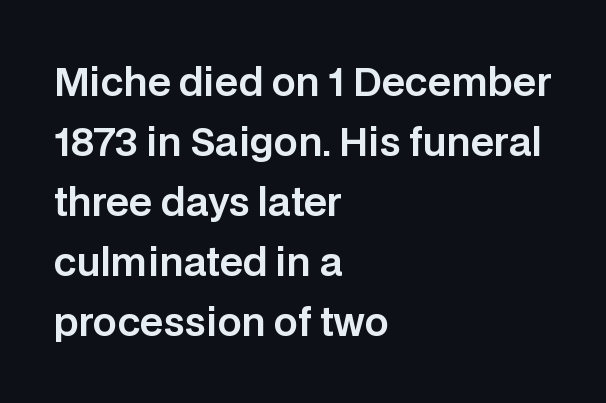
The lines sit at an ordinary, default distance from one another. One-word summary of the alignment: left. The space beneath each line is pristine and unruled. This is roman type, the default non-slanted kind. Each letter keeps its own natural width here, so spacing adapts to shape.
